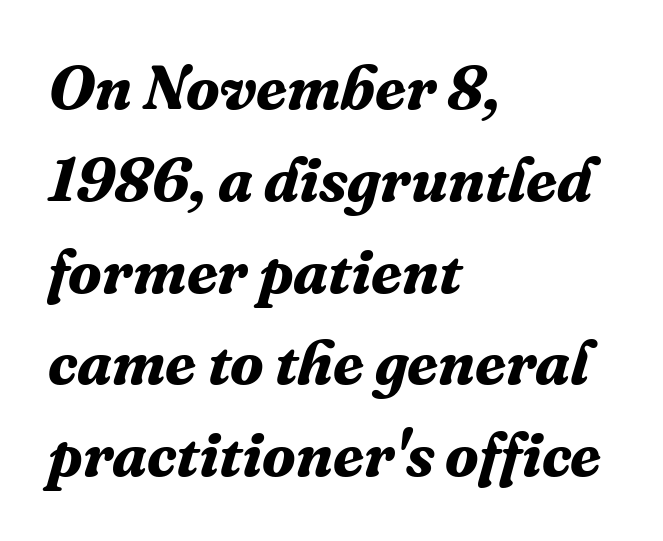
The image shows 62 px bold serif type, italic (leaning right); set left-aligned, normal line spacing (1.48x), normal letter spacing, not underlined; medium stroke contrast and a medium x-height.
